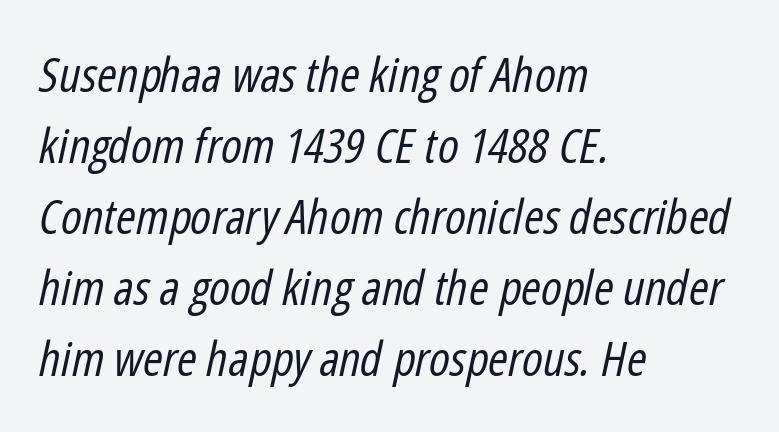
The image shows 48 px regular-weight, condensed type, italic (leaning right); set left-aligned, normal line spacing (1.48x), normal letter spacing, not underlined; low stroke contrast and a medium x-height.
